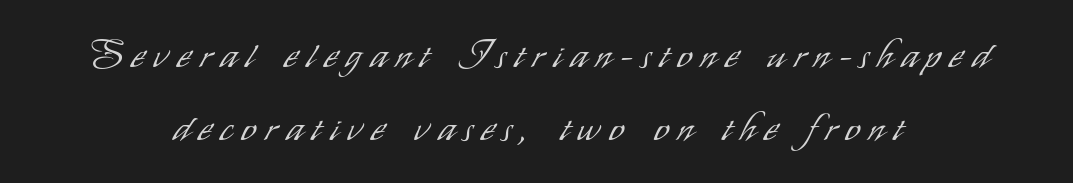
Quick note: underline off. Rows of type keep a wide berth in the vertical direction. The typeface chosen for these lines omits serifs. The passage shown is typed in a proportional face where columns would drift. The strokes are not fattened; the text isn't bold.
